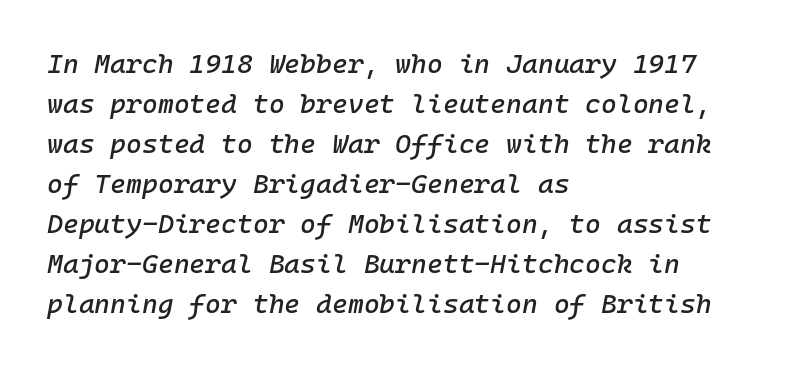
The image shows 27 px text type, italic (leaning right); set left-aligned, normal line spacing (1.48x), normal letter spacing, not underlined.
